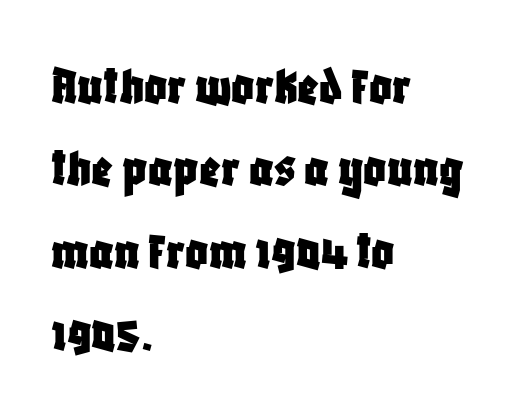
The rendering keeps characters at their native spacing. A typesetter would call this proportional, since set widths differ per character. The passage is arranged the way most books set body copy — flush left. The letters carry no serifs — their stems end cleanly without finishing strokes.
